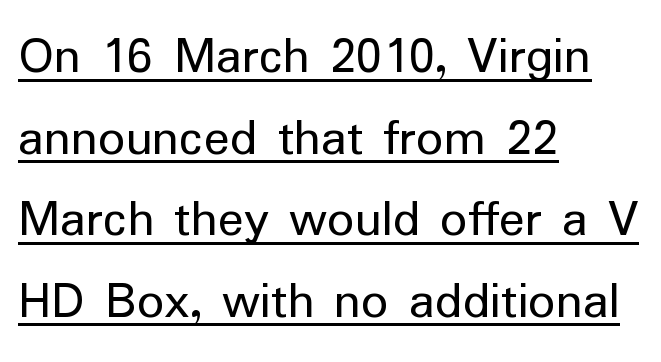
Evenly set lines give the paragraph a standard silhouette. Students, note that the glyphs here touch the page at normal intervals. Emphasis is given by a line drawn under the lettering. Think of a printed novel: that variable character pitch is what you see here. The axis of the letterforms is exactly vertical. Short and long lines alike share a common starting point at left.
